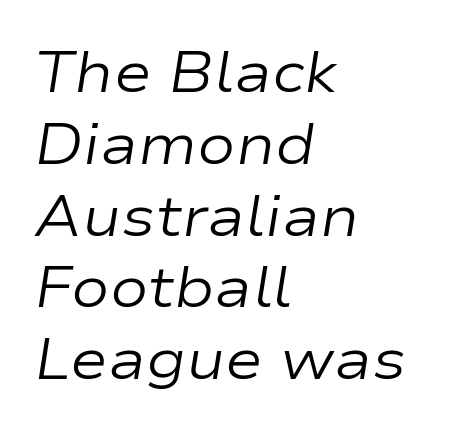
The image shows 57 px regular-weight, wide type, italic (leaning right); set left-aligned, normal line spacing (1.26x), normal letter spacing, not underlined; low stroke contrast and a medium x-height.
